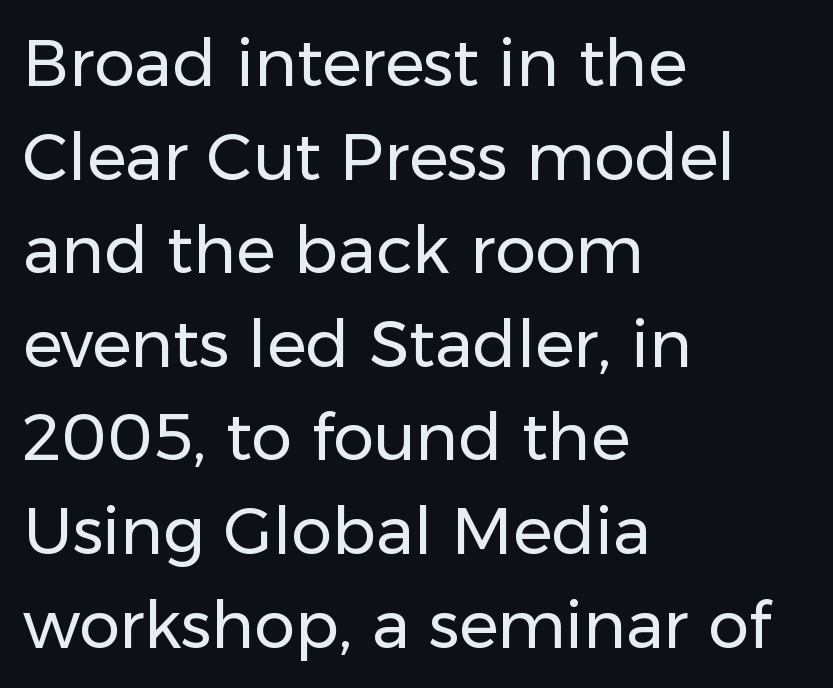
{"serif": "no", "italic": "no", "bold": "no", "weight": "regular", "width": "normal", "stroke_contrast": "low", "x_height": "medium", "monospaced": "no", "underline": "no", "align": "left", "line_spacing": "normal", "line_spacing_ratio": 1.44, "letter_spacing": "normal", "letter_spacing_em": 0.0, "glyph_px": 65}
